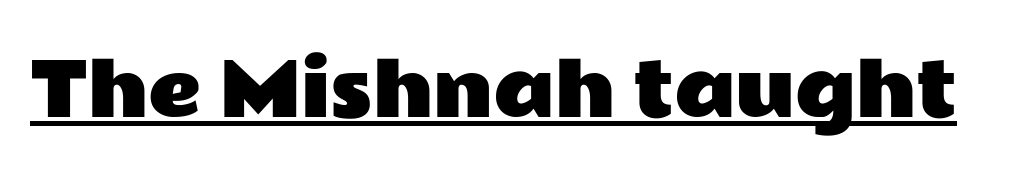
Q: Is the text italic (slanted)? A: No, it is upright.
Q: Is the typeface a serif or a sans-serif typeface? A: Sans-serif.
Q: Is the text underlined? A: Yes.
Q: Is the spacing between letters normal or unusually wide? A: Normal.
Q: Width (condensed, normal, or wide)? A: Wide.
Q: Stroke contrast? A: Low.
Q: x-height? A: Medium.
Q: Monospaced? A: No.
